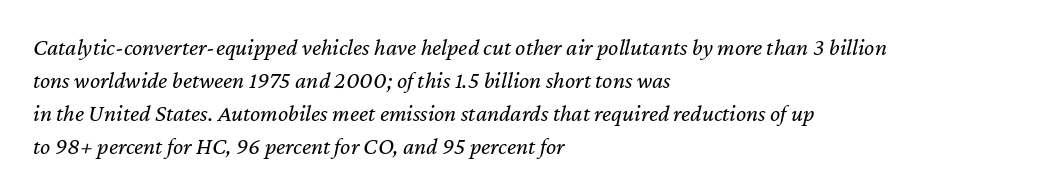
Q: Is the text bold? A: No.
Q: Is the text italic (slanted)? A: Yes, it leans right by about 12 degrees.
Q: Is the text underlined? A: No.
Q: How is the paragraph aligned? A: Left-aligned.
Q: Is the spacing between letters normal or unusually wide? A: Normal.
Q: Is the spacing between lines tight, normal or loose? A: Normal.
